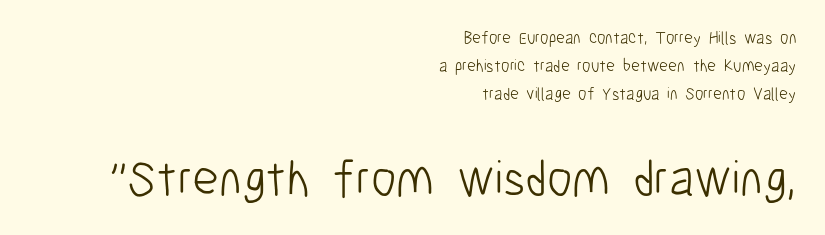
Is the type heavy? It reads as light-to-regular instead. The vertical gap from one line to the next is medium. The composition opens small and finishes big. The passage is arranged like a letterhead date or caption credit — flush right. The characters display no serif detailing; their extremities are plain. In terms of posture, this sample is upright.
